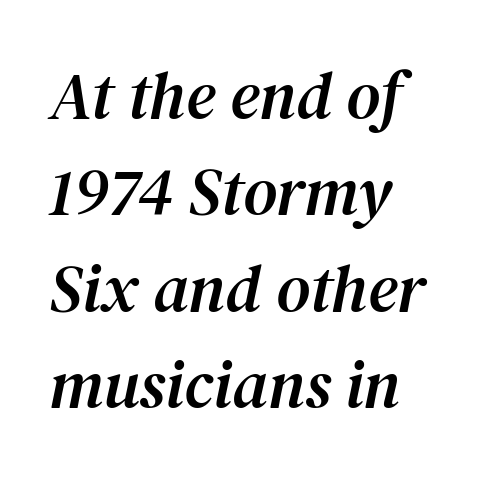
Type style note: has serifs. Letter spacing: default. The space directly below the letters is spotless. Vertically, the passage feels balanced, rows spaced as you'd expect.
